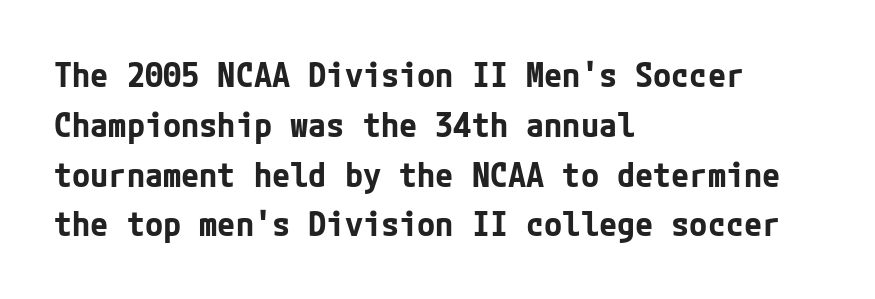
The letters stand upright; this is a roman face. Serifs: no, the terminals of the letterforms are clean. Descenders are the only things crossing below the line. One-word summary of the alignment: left. Strong, thick strokes mark this as bold type. Is there much room between lines? A standard amount, neither cramped nor airy.
